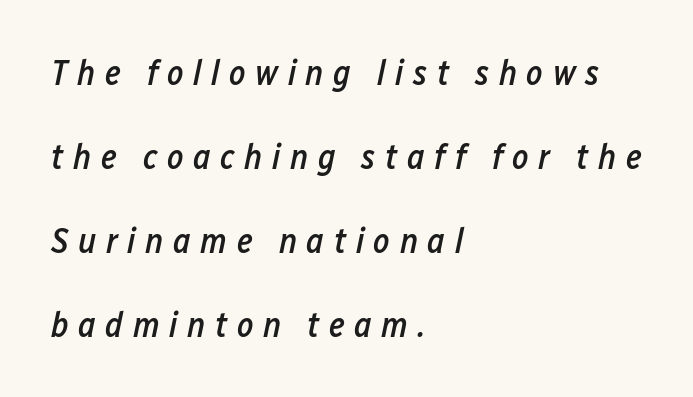
Q: Is the text bold? A: Semi-bold.
Q: Is the text italic (slanted)? A: Yes, it leans right by about 12 degrees.
Q: Is the text underlined? A: No.
Q: How is the paragraph aligned? A: Left-aligned.
Q: Is the spacing between letters normal or unusually wide? A: Unusually wide.
Q: Is the spacing between lines tight, normal or loose? A: Loose.
Q: Width (condensed, normal, or wide)? A: Condensed.
Q: Stroke contrast? A: Low.
Q: x-height? A: Medium.
Q: Monospaced? A: No.
